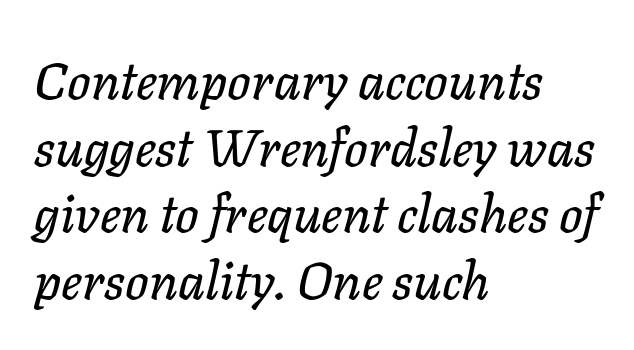
Q: Is the text italic (slanted)? A: Yes, it leans right by about 11 degrees.
Q: Is the text underlined? A: No.
Q: How is the paragraph aligned? A: Left-aligned.
Q: Is the spacing between letters normal or unusually wide? A: Normal.
Q: Is the spacing between lines tight, normal or loose? A: Normal.
Q: Width (condensed, normal, or wide)? A: Normal.
Q: Stroke contrast? A: Low.
Q: x-height? A: Medium.
Q: Monospaced? A: No.
